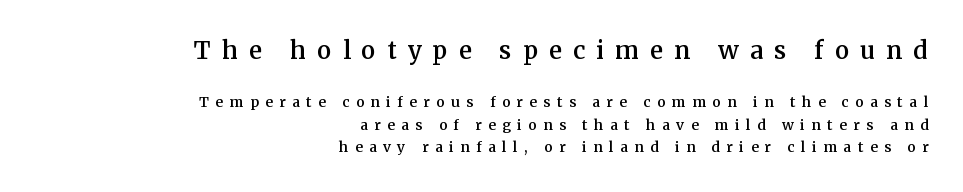
Q: Is the text bold? A: Semi-bold.
Q: Is the text italic (slanted)? A: No, it is upright.
Q: Is the text underlined? A: No.
Q: How is the paragraph aligned? A: Right-aligned.
Q: Is the spacing between letters normal or unusually wide? A: Unusually wide.
Q: Is the spacing between lines tight, normal or loose? A: Normal.
Q: Which block of text is set in a larger size, the first (top) or the second (bottom)? A: The first (top) one.
